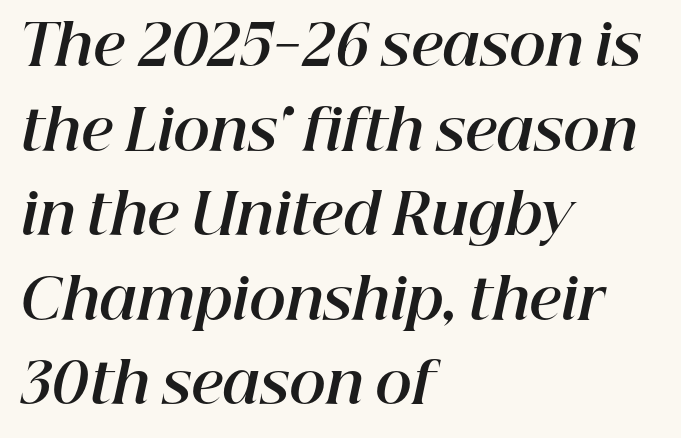
Q: Is the text bold? A: Yes.
Q: Is the text italic (slanted)? A: Yes, it leans right by about 12 degrees.
Q: Is the text underlined? A: No.
Q: How is the paragraph aligned? A: Left-aligned.
Q: Is the spacing between letters normal or unusually wide? A: Normal.
Q: Is the spacing between lines tight, normal or loose? A: Normal.
Q: Width (condensed, normal, or wide)? A: Normal.
Q: Stroke contrast? A: High.
Q: x-height? A: Medium.
Q: Monospaced? A: No.
